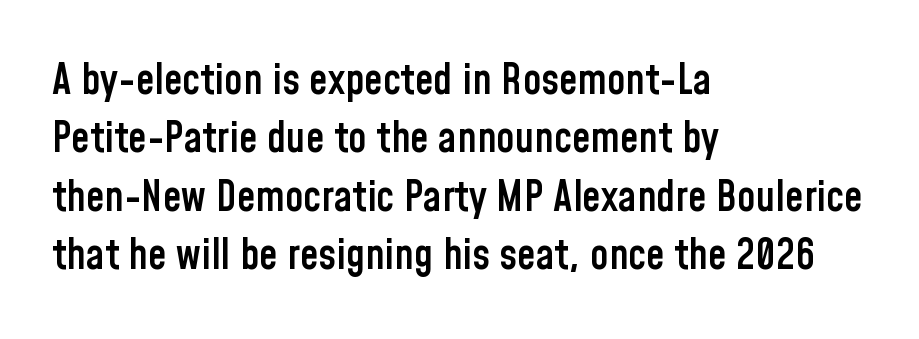
Do the letters lean? They stand straight. The face used here is rendered with its standard letterfit. Do the characters align in a grid? No, the font is proportional. Examine the stroke ends and you'll find no serifs. Strokes here are thickened, but only to semibold level. Compared with a centered layout, this one pins lines to the left instead.
